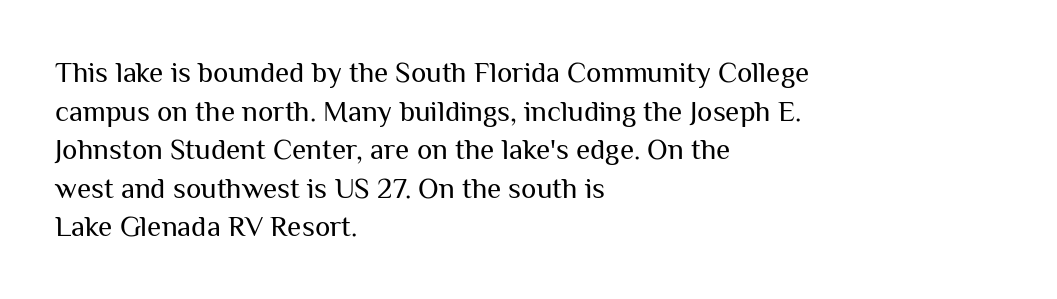
Q: Is the text bold? A: No.
Q: Is the text italic (slanted)? A: No, it is upright.
Q: Is the typeface a serif or a sans-serif typeface? A: Sans-serif.
Q: Is the text underlined? A: No.
Q: How is the paragraph aligned? A: Left-aligned.
Q: Is the spacing between letters normal or unusually wide? A: Normal.
Q: Is the spacing between lines tight, normal or loose? A: Normal.
Q: Width (condensed, normal, or wide)? A: Normal.
Q: Stroke contrast? A: Medium.
Q: x-height? A: Medium.
Q: Monospaced? A: No.
